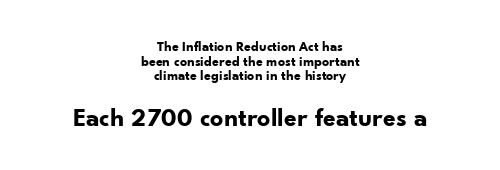
Q: Is the text bold? A: Yes.
Q: Is the text italic (slanted)? A: No, it is upright.
Q: Is the text underlined? A: No.
Q: How is the paragraph aligned? A: Centered.
Q: Is the spacing between letters normal or unusually wide? A: Normal.
Q: Is the spacing between lines tight, normal or loose? A: Tight.
Q: Which block of text is set in a larger size, the first (top) or the second (bottom)? A: The second (bottom) one.
